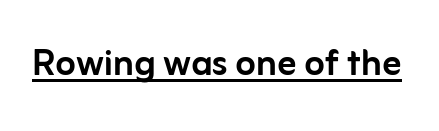
Q: Is the text italic (slanted)? A: No, it is upright.
Q: Is the typeface a serif or a sans-serif typeface? A: Sans-serif.
Q: Is the text underlined? A: Yes.
Q: Is the spacing between letters normal or unusually wide? A: Normal.
Q: Width (condensed, normal, or wide)? A: Normal.
Q: Stroke contrast? A: Low.
Q: x-height? A: Medium.
Q: Monospaced? A: No.
